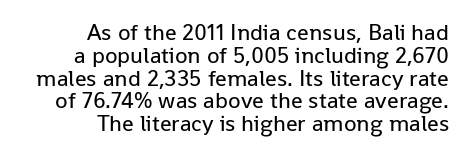
{"italic": "no", "bold": "no", "underline": "no", "align": "right", "line_spacing": "tight", "line_spacing_ratio": 0.99, "letter_spacing": "normal", "letter_spacing_em": 0.0, "glyph_px": 23}
